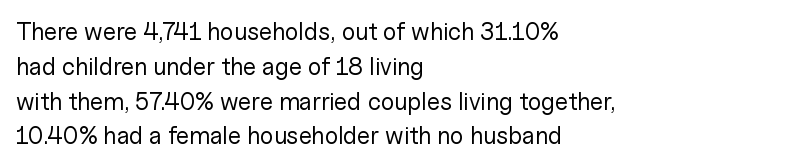
Q: Is the text bold? A: No.
Q: Is the text italic (slanted)? A: No, it is upright.
Q: Is the text underlined? A: No.
Q: How is the paragraph aligned? A: Left-aligned.
Q: Is the spacing between letters normal or unusually wide? A: Normal.
Q: Is the spacing between lines tight, normal or loose? A: Normal.
